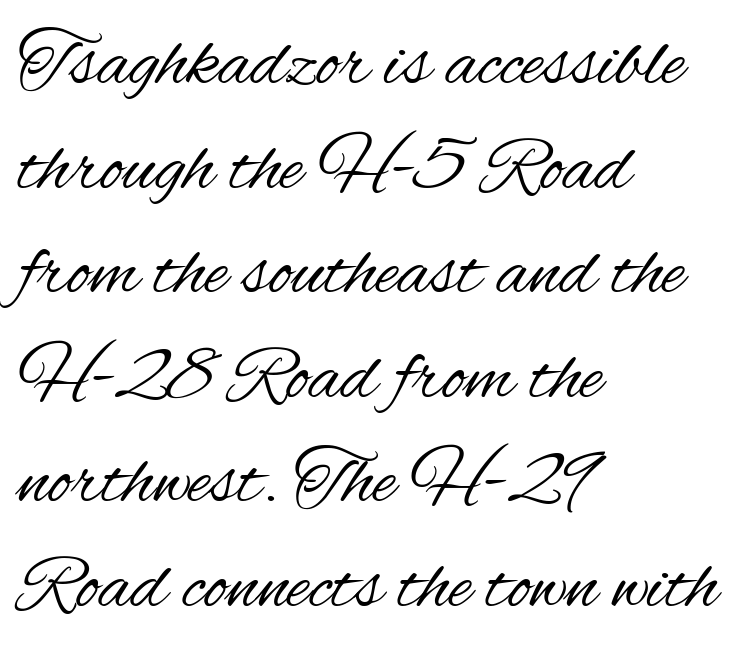
{"serif": "no", "bold": "no", "weight": "regular", "width": "condensed", "stroke_contrast": "medium", "x_height": "small", "monospaced": "no", "underline": "no", "align": "left", "line_spacing": "normal", "line_spacing_ratio": 1.34, "letter_spacing": "normal", "letter_spacing_em": 0.0, "glyph_px": 78}
